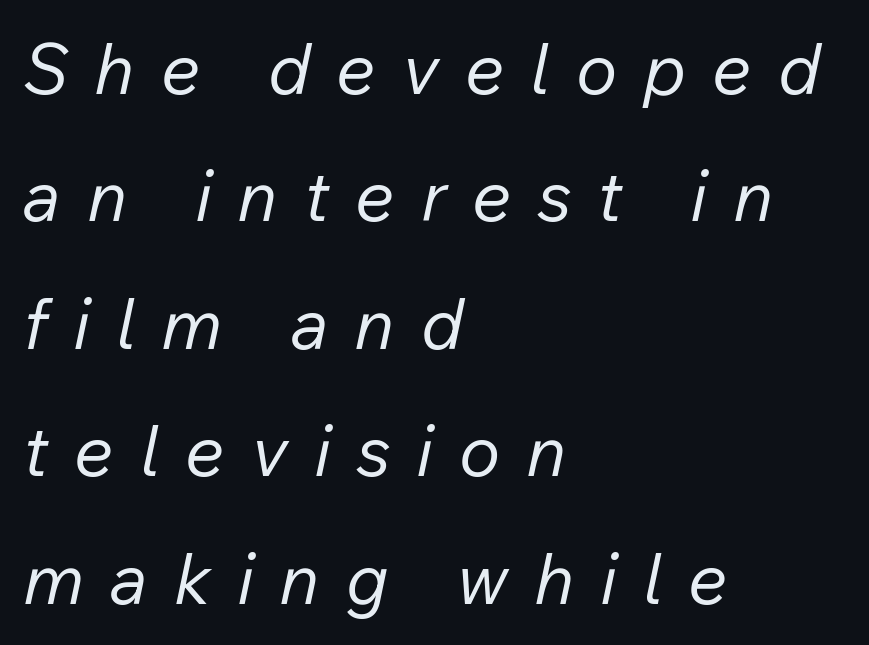
Q: Is the text bold? A: No.
Q: Is the text italic (slanted)? A: Yes, it leans right by about 12 degrees.
Q: Is the text underlined? A: No.
Q: How is the paragraph aligned? A: Left-aligned.
Q: Is the spacing between letters normal or unusually wide? A: Unusually wide.
Q: Width (condensed, normal, or wide)? A: Normal.
Q: Stroke contrast? A: Low.
Q: x-height? A: Medium.
Q: Monospaced? A: No.
